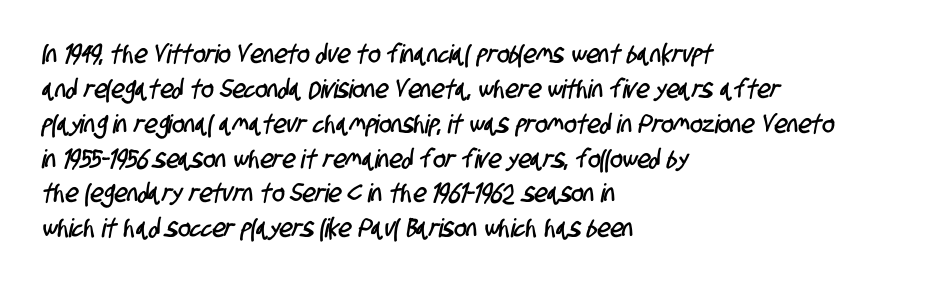
Q: Is the text underlined? A: No.
Q: How is the paragraph aligned? A: Left-aligned.
Q: Is the spacing between letters normal or unusually wide? A: Normal.
Q: Is the spacing between lines tight, normal or loose? A: Normal.
